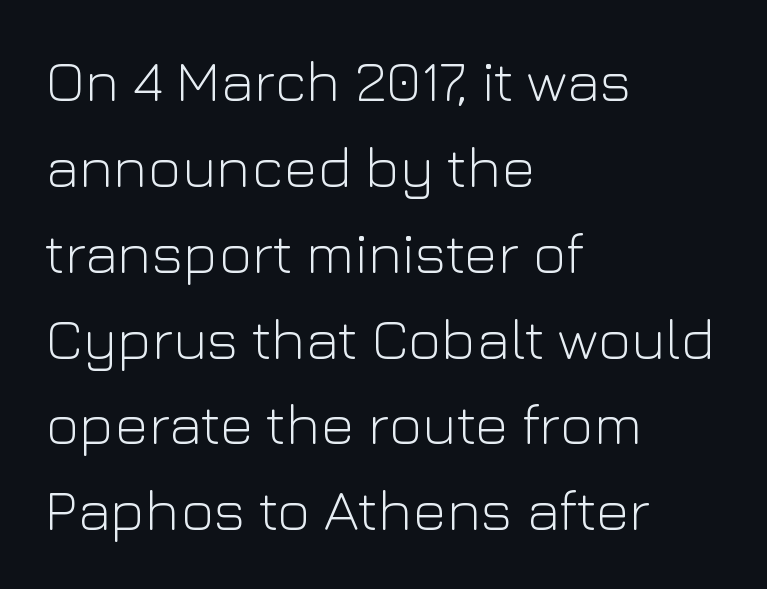
The image shows 58 px light sans-serif type, upright; set left-aligned, normal line spacing (1.48x), normal letter spacing, not underlined; low stroke contrast and a medium x-height.
